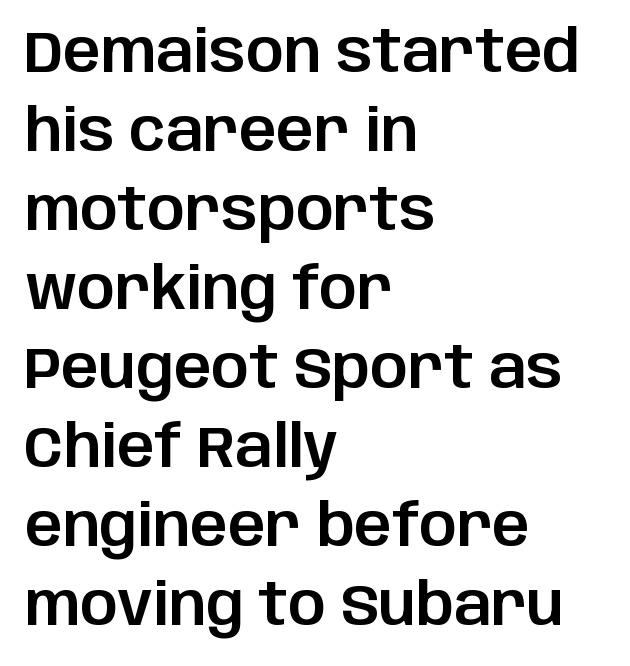
Q: Is the text italic (slanted)? A: No, it is upright.
Q: Is the typeface a serif or a sans-serif typeface? A: Sans-serif.
Q: Is the text underlined? A: No.
Q: How is the paragraph aligned? A: Left-aligned.
Q: Is the spacing between letters normal or unusually wide? A: Normal.
Q: Is the spacing between lines tight, normal or loose? A: Normal.
Q: Width (condensed, normal, or wide)? A: Normal.
Q: Stroke contrast? A: Low.
Q: x-height? A: Large.
Q: Monospaced? A: No.
